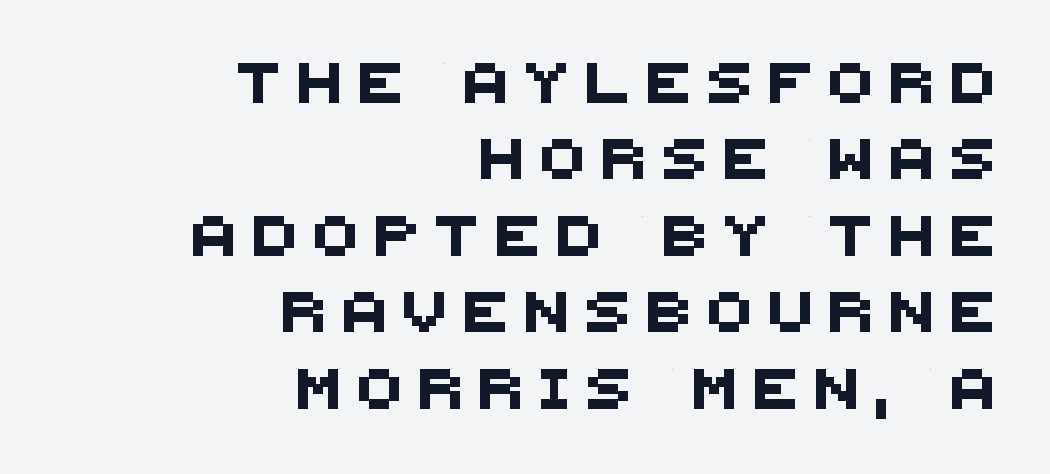
Q: Is the typeface a serif or a sans-serif typeface? A: Sans-serif.
Q: Is the text underlined? A: No.
Q: How is the paragraph aligned? A: Right-aligned.
Q: Is the spacing between letters normal or unusually wide? A: Unusually wide.
Q: Is the spacing between lines tight, normal or loose? A: Loose.
Q: Width (condensed, normal, or wide)? A: Normal.
Q: Stroke contrast? A: Medium.
Q: x-height? A: Large.
Q: Monospaced? A: No.
